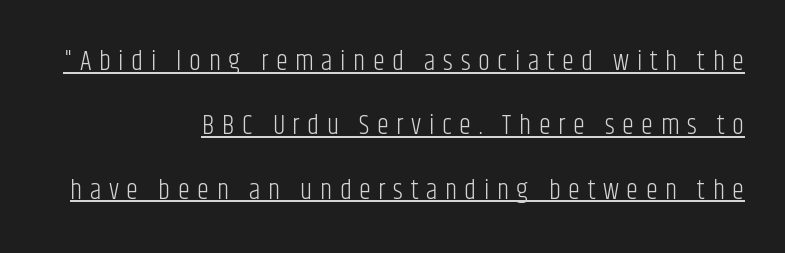
The image shows 27 px text type, upright; set right-aligned, loose line spacing (2.38x), unusually wide letter spacing (+0.28 em), underlined.
